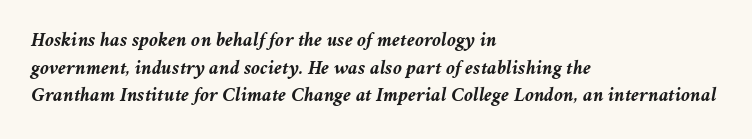
{"italic": "yes", "lean": "right", "slant_degrees": 11, "bold": "yes", "underline": "no", "align": "left", "line_spacing": "normal", "line_spacing_ratio": 1.38, "letter_spacing": "normal", "letter_spacing_em": 0.0, "glyph_px": 20}
